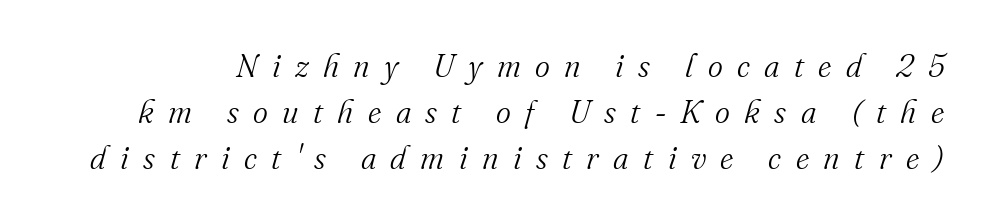
The font's italic variant was chosen for this text. Vertical spacing — default. Any mark beneath the type? The region is blank. The rendering uses natural spacing where letterforms have individual widths. The strokes are not fattened; the text isn't bold. The gaps between neighbouring characters are conspicuously large.
